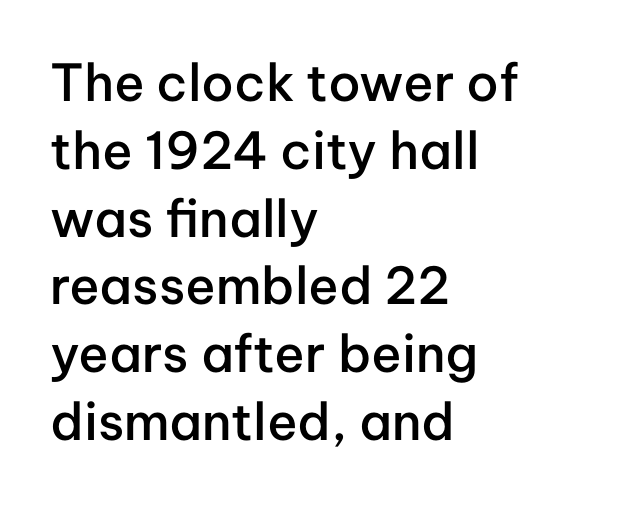
The image shows 51 px semibold sans-serif type, upright; set left-aligned, normal line spacing (1.33x), normal letter spacing, not underlined; low stroke contrast and a medium x-height.
